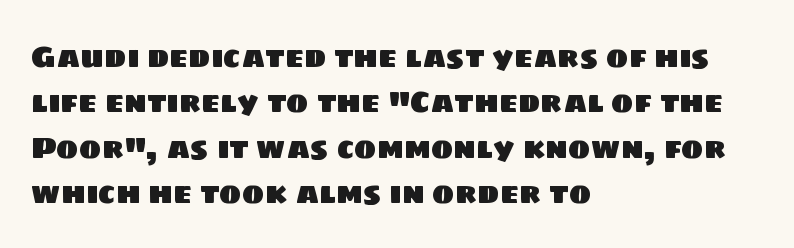
Q: Is the typeface a serif or a sans-serif typeface? A: Sans-serif.
Q: Is the text underlined? A: No.
Q: How is the paragraph aligned? A: Left-aligned.
Q: Is the spacing between letters normal or unusually wide? A: Normal.
Q: Is the spacing between lines tight, normal or loose? A: Normal.
Q: Width (condensed, normal, or wide)? A: Normal.
Q: Stroke contrast? A: Low.
Q: x-height? A: Large.
Q: Monospaced? A: No.
